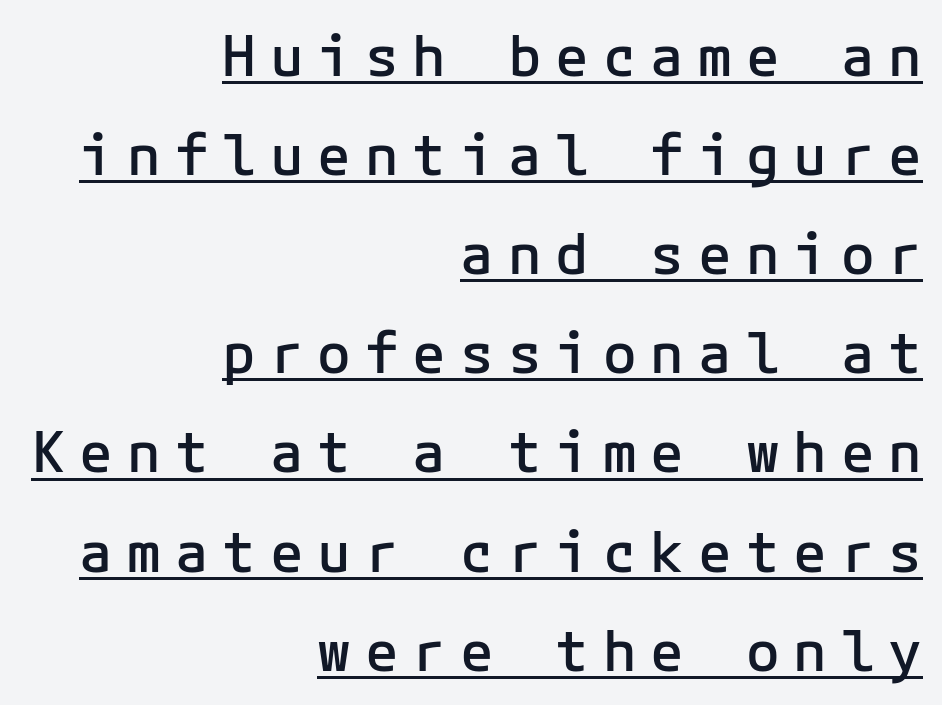
{"serif": "no", "italic": "no", "bold": "semi", "weight": "semibold", "width": "normal", "stroke_contrast": "low", "x_height": "medium", "monospaced": "yes", "underline": "yes", "align": "right", "line_spacing_ratio": 1.77, "letter_spacing": "wide", "letter_spacing_em": 0.25, "glyph_px": 56}
